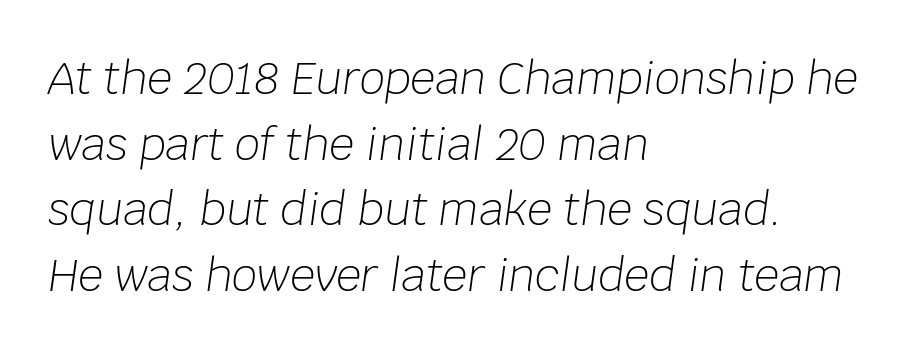
Quick note: interline space is typical. Stems and bowls with no extra thickness — not bold. Between one letter and the next there's only the usual sliver of space. A typesetter would call this proportional, since set widths differ per character.
